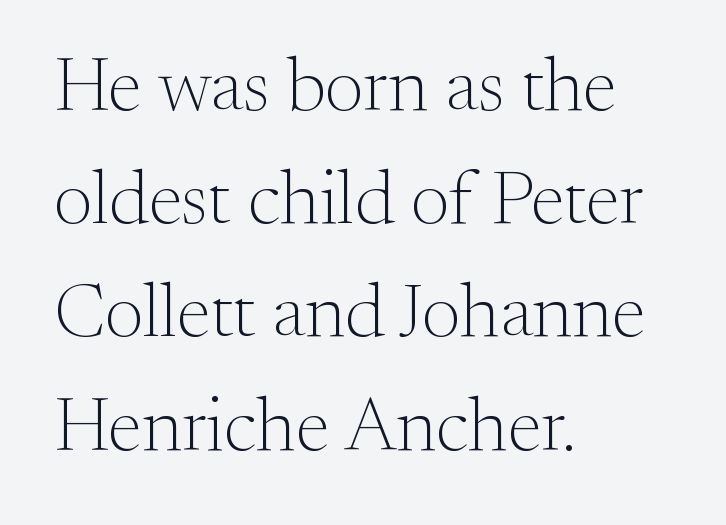
Q: Is the text bold? A: No.
Q: Is the text italic (slanted)? A: No, it is upright.
Q: Is the typeface a serif or a sans-serif typeface? A: Serif.
Q: Is the text underlined? A: No.
Q: How is the paragraph aligned? A: Left-aligned.
Q: Is the spacing between letters normal or unusually wide? A: Normal.
Q: Is the spacing between lines tight, normal or loose? A: Normal.
Q: Width (condensed, normal, or wide)? A: Normal.
Q: Stroke contrast? A: Medium.
Q: x-height? A: Small.
Q: Monospaced? A: No.
